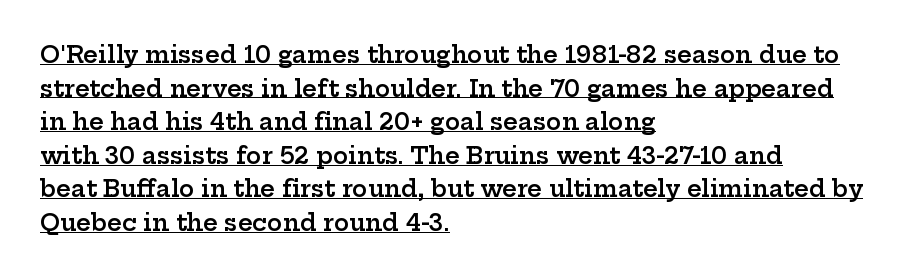
{"italic": "no", "bold": "semi", "underline": "yes", "align": "left", "line_spacing": "normal", "line_spacing_ratio": 1.46, "letter_spacing": "normal", "letter_spacing_em": 0.0, "glyph_px": 23}
